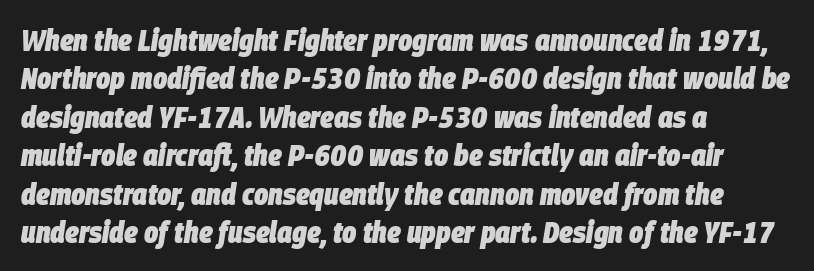
Is the letter spacing exaggerated? No — it looks like the ordinary default. There's an unmistakable incline to the writing here. A full-strength bold gives these letters their thick strokes. The glyphs are unaccompanied by any horizontal stroke below them.
